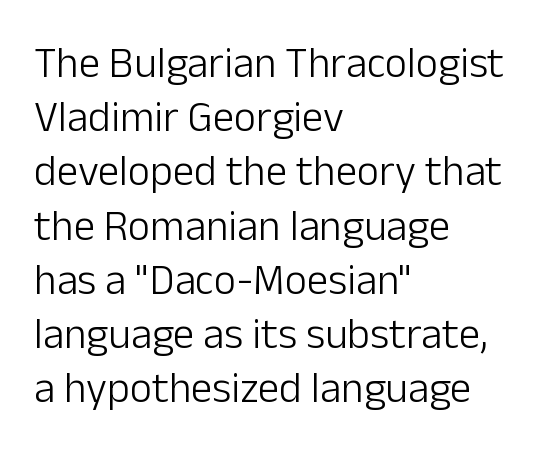
The specimen omits any rule beneath the text block's lines. The cut favours lightness, reaching ordinary text weight at its darkest. The lines sit at an ordinary, default distance from one another. It's the straight-up-and-down kind of type.
